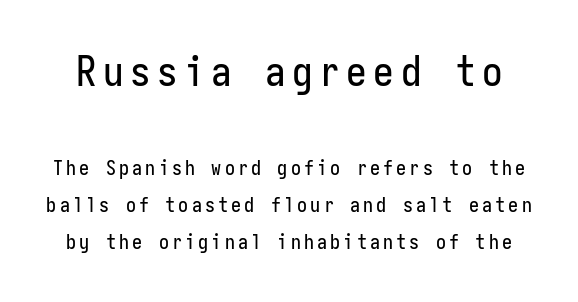
Q: Is the text italic (slanted)? A: No, it is upright.
Q: Is the typeface a serif or a sans-serif typeface? A: Sans-serif.
Q: Is the text underlined? A: No.
Q: Which block of text is set in a larger size, the first (top) or the second (bottom)? A: The first (top) one.
Q: Width (condensed, normal, or wide)? A: Condensed.
Q: Stroke contrast? A: Low.
Q: x-height? A: Medium.
Q: Monospaced? A: Yes.
